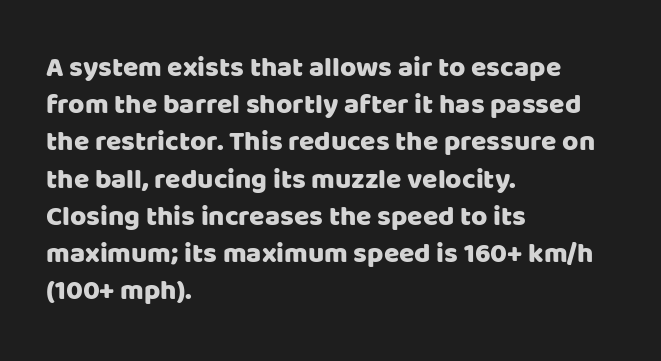
{"serif": "no", "italic": "no", "width": "normal", "stroke_contrast": "low", "x_height": "large", "monospaced": "no", "underline": "no", "align": "left", "line_spacing": "normal", "line_spacing_ratio": 1.33, "letter_spacing": "normal", "letter_spacing_em": 0.0, "glyph_px": 28}
